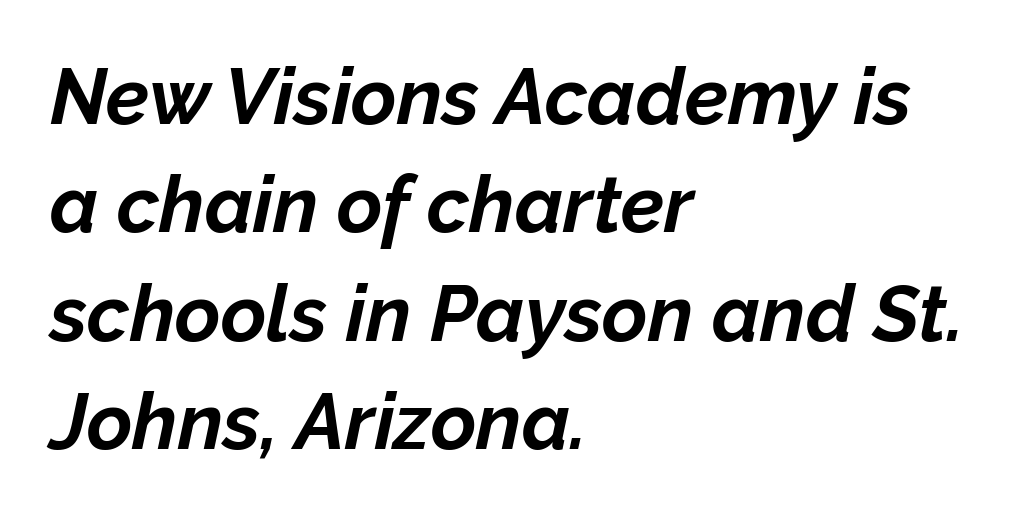
Q: Is the text bold? A: Yes.
Q: Is the text italic (slanted)? A: Yes, it leans right by about 12 degrees.
Q: Is the text underlined? A: No.
Q: How is the paragraph aligned? A: Left-aligned.
Q: Is the spacing between letters normal or unusually wide? A: Normal.
Q: Is the spacing between lines tight, normal or loose? A: Normal.
Q: Width (condensed, normal, or wide)? A: Normal.
Q: Stroke contrast? A: Low.
Q: x-height? A: Medium.
Q: Monospaced? A: No.
